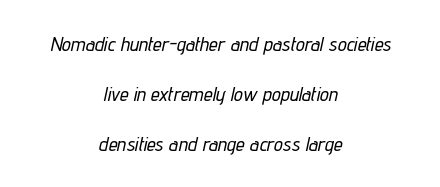
{"italic": "yes", "lean": "right", "slant_degrees": 12, "underline": "no", "align": "center", "line_spacing": "loose", "line_spacing_ratio": 2.49, "letter_spacing": "normal", "letter_spacing_em": 0.0, "glyph_px": 20}
